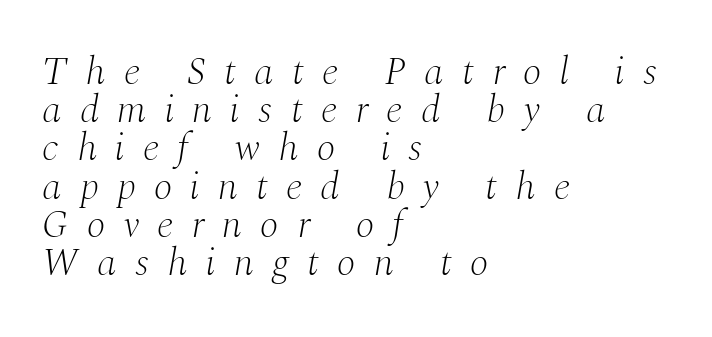
Glance below the letters and you will spot only blank space. What kind of face is this? One with serifs. Weight: not bold — regular or lighter. The ragged edge is on the right, which tells us the setting is flush left. This block would grow much taller if given ordinary leading; it's compressed now.
